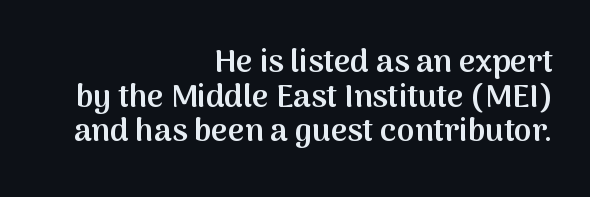
The image shows 32 px semibold sans-serif type, upright; set right-aligned, tight line spacing (1.08x), normal letter spacing, not underlined; medium stroke contrast and a medium x-height.
